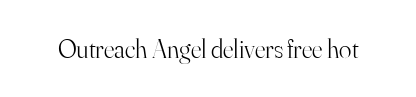
The image shows 26 px text type, upright; set normal letter spacing, not underlined.
